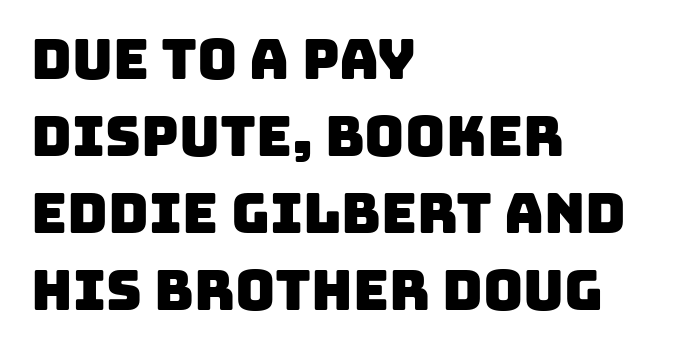
Q: Is the typeface a serif or a sans-serif typeface? A: Sans-serif.
Q: Is the text underlined? A: No.
Q: How is the paragraph aligned? A: Left-aligned.
Q: Is the spacing between letters normal or unusually wide? A: Normal.
Q: Is the spacing between lines tight, normal or loose? A: Normal.
Q: Width (condensed, normal, or wide)? A: Normal.
Q: Stroke contrast? A: Low.
Q: x-height? A: Large.
Q: Monospaced? A: No.
